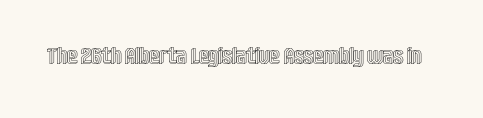
Each word holds together tightly as a unit, with standard inter-letter gaps. Posture: upright roman. The specimen omits any rule beneath the text block's lines.
